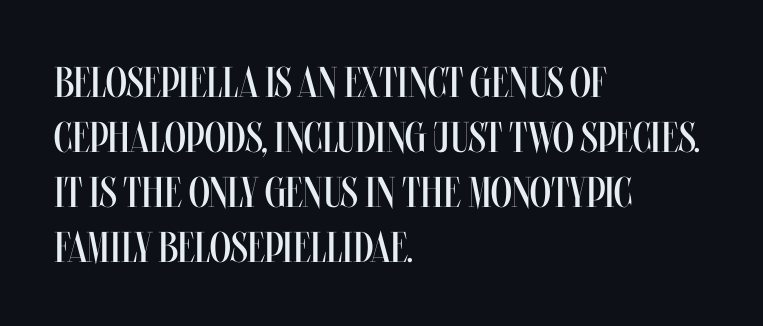
You could call the tracking neutral — neither tight nor loose. The lines in this sample share a left origin and differ only in where they stop. Nothing heavy about these letters — not bold at all. Normally led — the rows are evenly, conventionally spaced. This is roman type, the default non-slanted kind.
